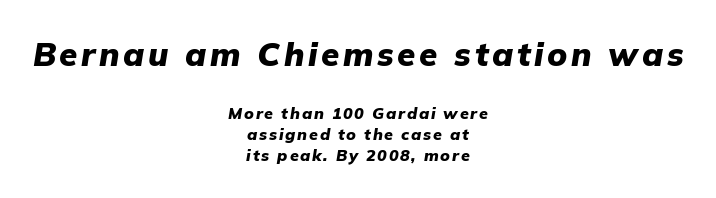
{"italic": "yes", "lean": "right", "slant_degrees": 9, "bold": "yes", "weight": "heavy", "width": "normal", "stroke_contrast": "low", "x_height": "medium", "monospaced": "no", "underline": "no", "align": "center", "line_spacing": "normal", "line_spacing_ratio": 1.32, "larger_block": "first", "size_ratio": 2.06, "glyph_px": 33}
